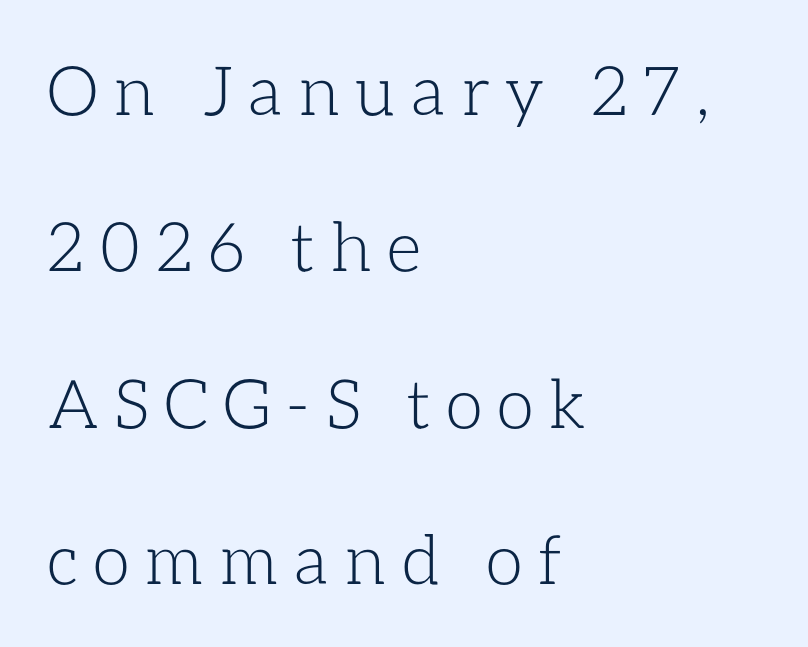
{"italic": "no", "bold": "no", "weight": "light", "width": "normal", "stroke_contrast": "low", "x_height": "medium", "monospaced": "no", "underline": "no", "align": "left", "line_spacing": "loose", "line_spacing_ratio": 2.3, "letter_spacing": "wide", "letter_spacing_em": 0.22, "glyph_px": 68}
